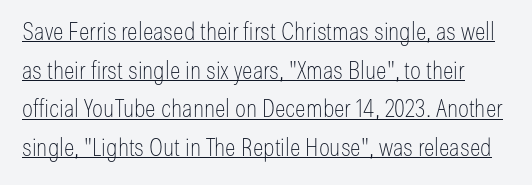
The image shows 25 px text type, upright; set normal line spacing (1.55x), normal letter spacing, underlined.
